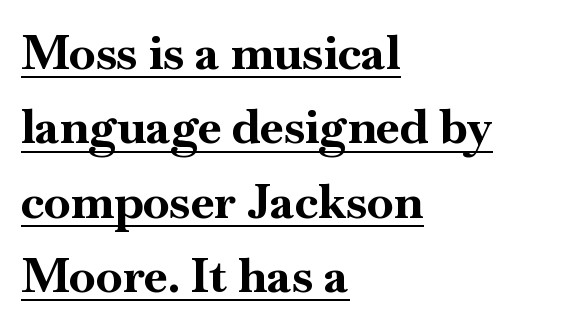
{"serif": "yes", "italic": "no", "bold": "yes", "weight": "bold", "width": "normal", "stroke_contrast": "high", "x_height": "small", "monospaced": "no", "underline": "yes", "align": "left", "line_spacing": "normal", "line_spacing_ratio": 1.55, "letter_spacing": "normal", "letter_spacing_em": 0.0, "glyph_px": 48}
